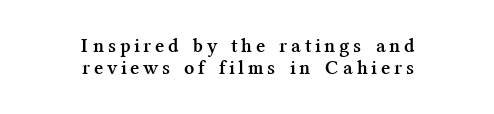
The image shows 20 px bold type, upright; set centered, tight line spacing (1.08x), unusually wide letter spacing (+0.27 em), not underlined.
